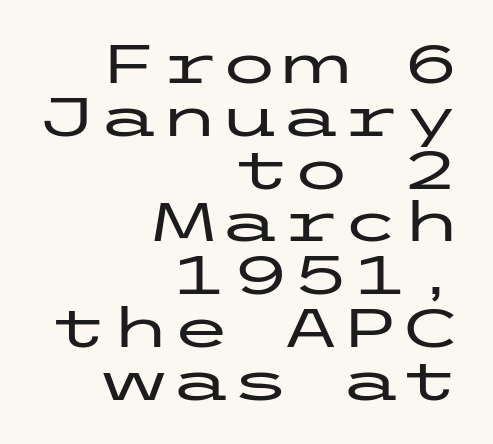
Q: Is the text italic (slanted)? A: No, it is upright.
Q: Is the typeface a serif or a sans-serif typeface? A: Sans-serif.
Q: Is the text underlined? A: No.
Q: How is the paragraph aligned? A: Right-aligned.
Q: Is the spacing between letters normal or unusually wide? A: Normal.
Q: Is the spacing between lines tight, normal or loose? A: Tight.
Q: Width (condensed, normal, or wide)? A: Wide.
Q: Stroke contrast? A: Low.
Q: x-height? A: Medium.
